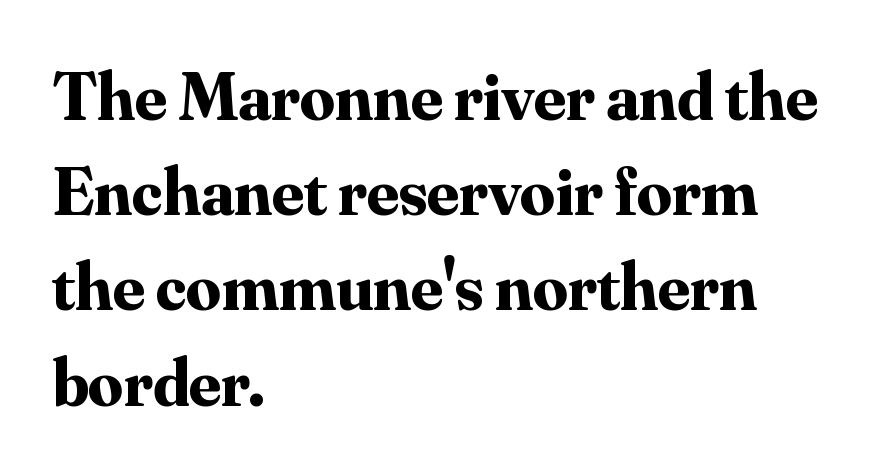
Q: Is the text bold? A: Yes.
Q: Is the text italic (slanted)? A: No, it is upright.
Q: Is the typeface a serif or a sans-serif typeface? A: Serif.
Q: Is the text underlined? A: No.
Q: How is the paragraph aligned? A: Left-aligned.
Q: Is the spacing between letters normal or unusually wide? A: Normal.
Q: Is the spacing between lines tight, normal or loose? A: Normal.
Q: Width (condensed, normal, or wide)? A: Normal.
Q: Stroke contrast? A: Medium.
Q: x-height? A: Small.
Q: Monospaced? A: No.
